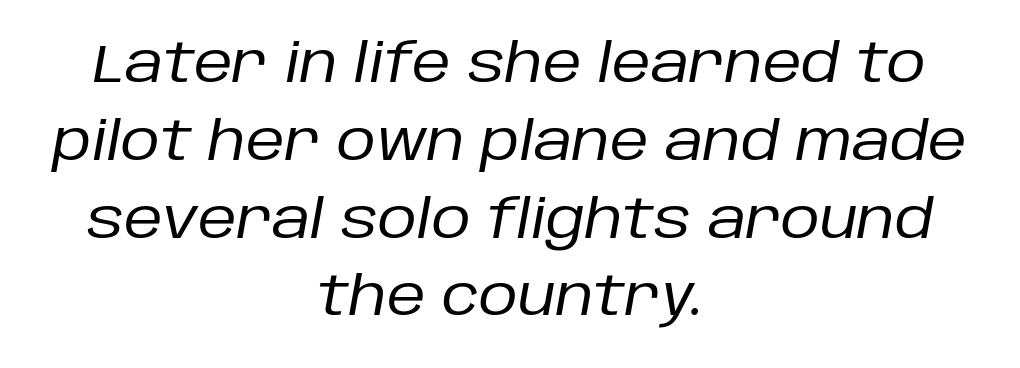
The image shows 54 px regular-weight type, italic (leaning right); set centered, normal line spacing (1.44x), normal letter spacing, not underlined; low stroke contrast and a large x-height.
